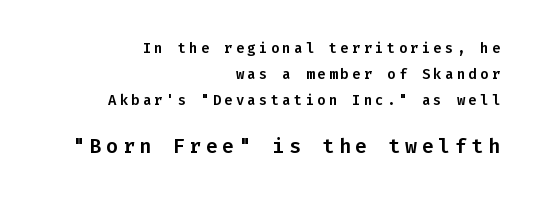
The image shows 20 px text type, upright; set right-aligned, line spacing 1.85x, unusually wide letter spacing (+0.23 em), not underlined; the second (bottom) block is 1.43x larger.
